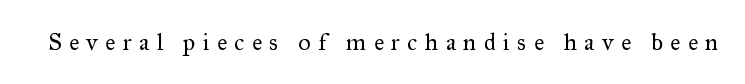
Q: Is the text bold? A: No.
Q: Is the text italic (slanted)? A: No, it is upright.
Q: Is the text underlined? A: No.
Q: Is the spacing between letters normal or unusually wide? A: Unusually wide.
